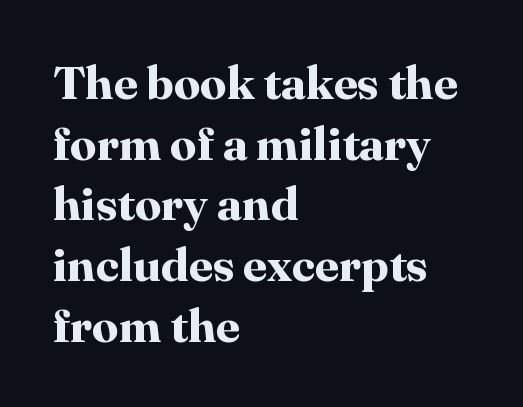
{"serif": "yes", "italic": "no", "bold": "yes", "weight": "bold", "width": "normal", "stroke_contrast": "high", "x_height": "medium", "monospaced": "no", "underline": "no", "align": "left", "line_spacing": "normal", "line_spacing_ratio": 1.29, "letter_spacing": "normal", "letter_spacing_em": 0.0, "glyph_px": 47}
